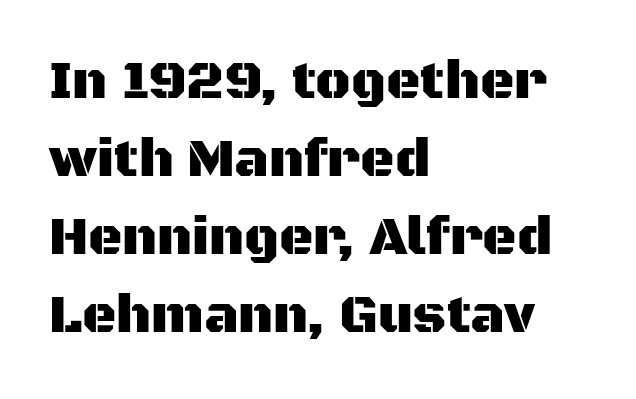
{"serif": "no", "italic": "no", "width": "normal", "stroke_contrast": "medium", "x_height": "large", "monospaced": "no", "underline": "no", "align": "left", "line_spacing": "normal", "line_spacing_ratio": 1.47, "letter_spacing": "normal", "letter_spacing_em": 0.0, "glyph_px": 53}
